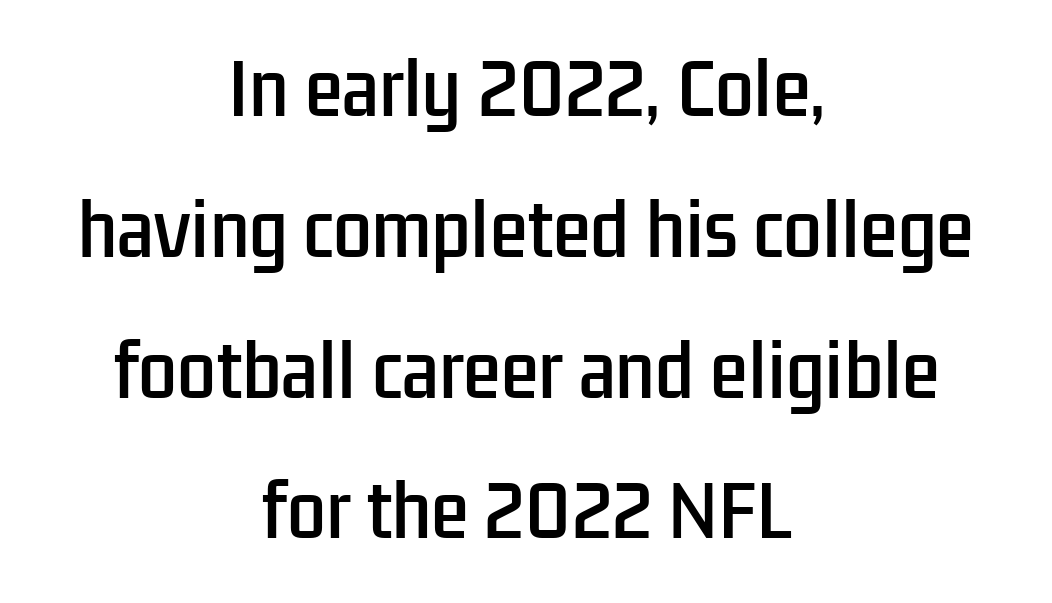
Q: Is the text italic (slanted)? A: No, it is upright.
Q: Is the typeface a serif or a sans-serif typeface? A: Sans-serif.
Q: Is the text underlined? A: No.
Q: How is the paragraph aligned? A: Centered.
Q: Is the spacing between letters normal or unusually wide? A: Normal.
Q: Is the spacing between lines tight, normal or loose? A: Loose.
Q: Width (condensed, normal, or wide)? A: Condensed.
Q: Stroke contrast? A: Low.
Q: x-height? A: Medium.
Q: Monospaced? A: No.
